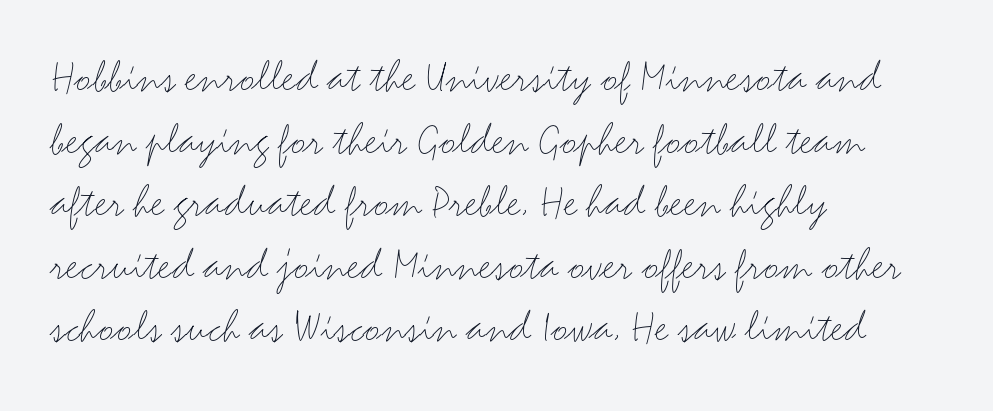
{"serif": "no", "bold": "no", "weight": "light", "width": "wide", "stroke_contrast": "medium", "x_height": "small", "monospaced": "no", "underline": "no", "align": "left", "line_spacing": "normal", "line_spacing_ratio": 1.33, "letter_spacing": "normal", "letter_spacing_em": 0.0, "glyph_px": 47}
